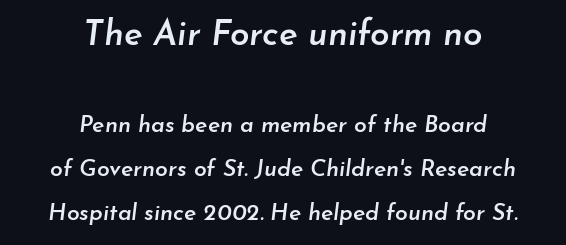
{"italic": "yes", "lean": "right", "slant_degrees": 7, "bold": "semi", "weight": "semibold", "width": "normal", "stroke_contrast": "low", "x_height": "small", "monospaced": "no", "underline": "no", "align": "center", "line_spacing": "loose", "line_spacing_ratio": 1.93, "letter_spacing": "normal", "letter_spacing_em": 0.0, "larger_block": "first", "size_ratio": 1.52, "glyph_px": 35}
